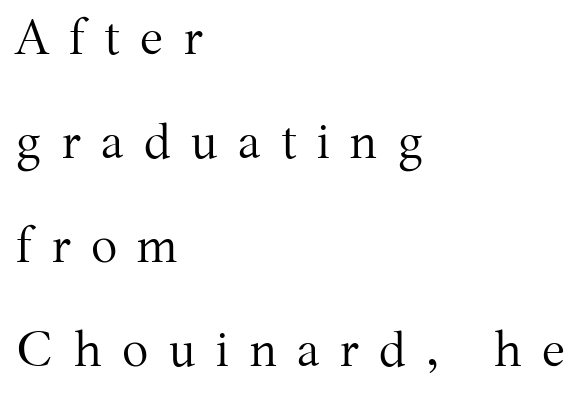
The image shows 49 px regular-weight serif type, upright; set left-aligned, loose line spacing (2.12x), unusually wide letter spacing (+0.42 em), not underlined; medium stroke contrast and a medium x-height.
